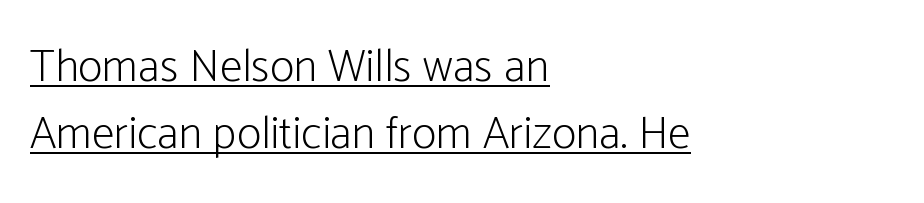
The glyphs in this specimen are sans serif. Glance below the letters and you will spot a drawn line. The rendering uses a moderate line-height, typical for paragraphs. Weight class: somewhere from thin through regular. Looks like regular typesetting: each glyph gets only the width it needs.
